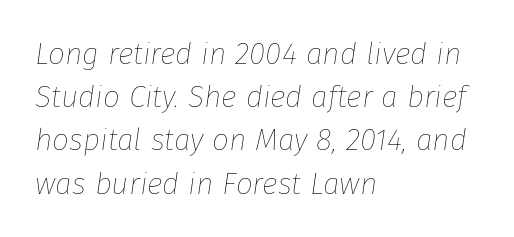
Q: Is the text bold? A: No.
Q: Is the text italic (slanted)? A: Yes, it leans right by about 8 degrees.
Q: Is the text underlined? A: No.
Q: How is the paragraph aligned? A: Left-aligned.
Q: Is the spacing between letters normal or unusually wide? A: Normal.
Q: Is the spacing between lines tight, normal or loose? A: Normal.
Q: Width (condensed, normal, or wide)? A: Normal.
Q: Stroke contrast? A: Low.
Q: x-height? A: Medium.
Q: Monospaced? A: No.
